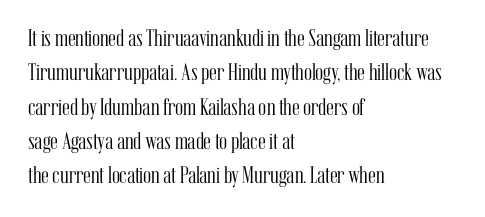
Vertical stems look standard width or narrower in stroke. Default kerning and tracking; the words read as compact shapes. These lines are set flush left with a ragged right edge. The baseline area is clear.
